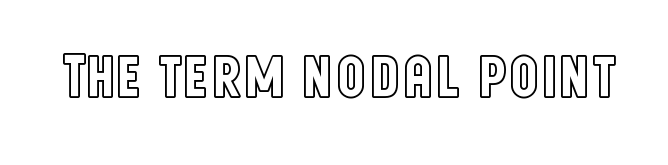
Each letter keeps its own natural width here, so spacing adapts to shape. A clean baseline with only descenders dipping below it. The specimen reads as upright at a glance. Observe the ordinary spacing: letters are neighbours, not strangers.
